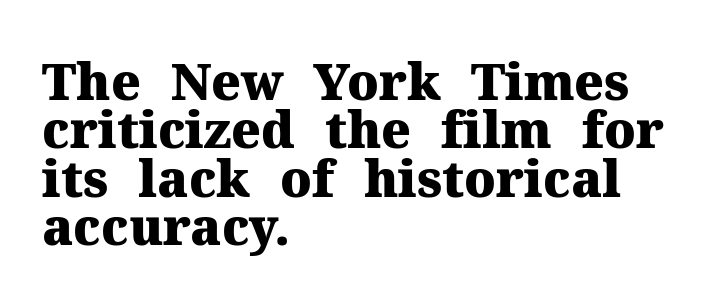
{"serif": "yes", "italic": "no", "bold": "yes", "weight": "heavy", "width": "normal", "stroke_contrast": "medium", "x_height": "medium", "monospaced": "no", "underline": "no", "align": "left", "line_spacing": "tight", "line_spacing_ratio": 0.97, "letter_spacing": "normal", "letter_spacing_em": 0.0, "glyph_px": 50}
